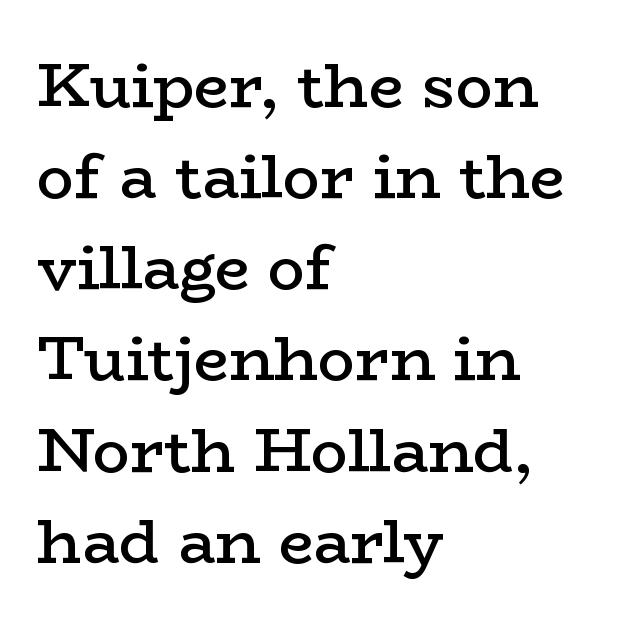
{"serif": "yes", "italic": "no", "bold": "semi", "weight": "semibold", "width": "wide", "stroke_contrast": "low", "x_height": "medium", "monospaced": "no", "underline": "no", "align": "left", "line_spacing": "normal", "line_spacing_ratio": 1.47, "letter_spacing": "normal", "letter_spacing_em": 0.0, "glyph_px": 62}
